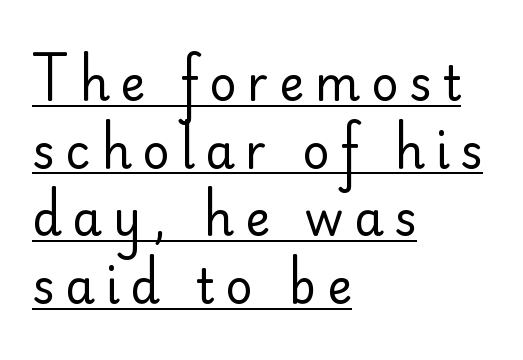
Q: Is the text bold? A: No.
Q: Is the text italic (slanted)? A: No, it is upright.
Q: Is the typeface a serif or a sans-serif typeface? A: Sans-serif.
Q: Is the text underlined? A: Yes.
Q: How is the paragraph aligned? A: Left-aligned.
Q: Is the spacing between letters normal or unusually wide? A: Unusually wide.
Q: Is the spacing between lines tight, normal or loose? A: Normal.
Q: Width (condensed, normal, or wide)? A: Normal.
Q: Stroke contrast? A: Low.
Q: x-height? A: Small.
Q: Monospaced? A: No.
